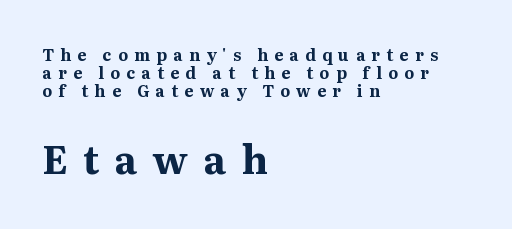
{"serif": "yes", "italic": "no", "bold": "yes", "weight": "bold", "width": "normal", "stroke_contrast": "medium", "x_height": "medium", "monospaced": "no", "underline": "no", "align": "left", "line_spacing": "tight", "line_spacing_ratio": 1.14, "letter_spacing": "wide", "letter_spacing_em": 0.4, "larger_block": "second", "size_ratio": 2.44, "glyph_px": 39}
